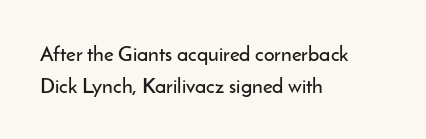
Q: Is the text italic (slanted)? A: No, it is upright.
Q: Is the text underlined? A: No.
Q: How is the paragraph aligned? A: Left-aligned.
Q: Is the spacing between letters normal or unusually wide? A: Normal.
Q: Is the spacing between lines tight, normal or loose? A: Normal.
